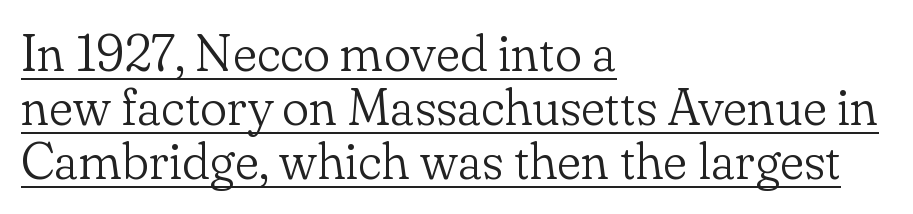
Note the varied advance widths — an 'i' is clearly narrower than an 'm'. Does extra space separate the letters? No, they use regular spacing. Notice how descenders almost collide with the ascenders below — that's tight leading. The lettering is marked with a stroke running underneath it. Left-aligned paragraph, ragged on the right. Unbolded letterforms with no extra heft.
